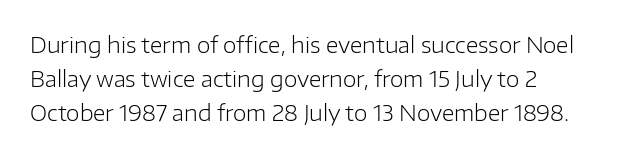
{"italic": "no", "bold": "no", "underline": "no", "align": "left", "line_spacing": "normal", "line_spacing_ratio": 1.54, "letter_spacing": "normal", "letter_spacing_em": 0.0, "glyph_px": 22}
